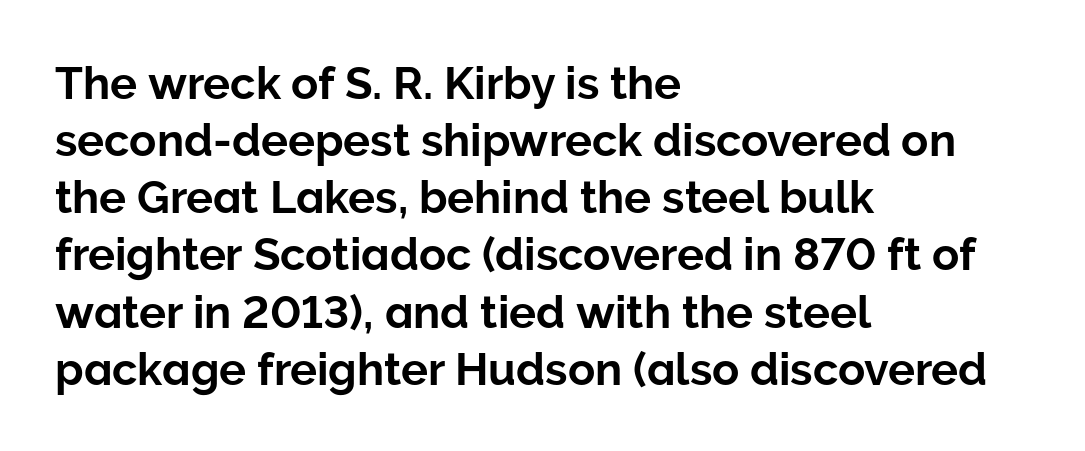
Q: Is the text italic (slanted)? A: No, it is upright.
Q: Is the typeface a serif or a sans-serif typeface? A: Sans-serif.
Q: Is the text underlined? A: No.
Q: How is the paragraph aligned? A: Left-aligned.
Q: Is the spacing between letters normal or unusually wide? A: Normal.
Q: Is the spacing between lines tight, normal or loose? A: Normal.
Q: Width (condensed, normal, or wide)? A: Normal.
Q: Stroke contrast? A: Low.
Q: x-height? A: Medium.
Q: Monospaced? A: No.
